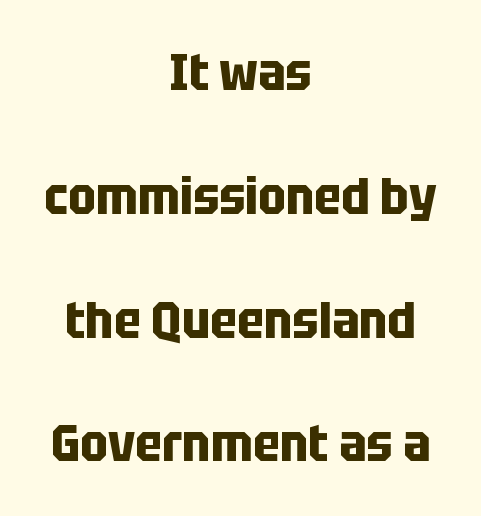
{"serif": "no", "italic": "no", "bold": "yes", "weight": "bold", "width": "condensed", "stroke_contrast": "low", "x_height": "large", "monospaced": "no", "underline": "no", "align": "center", "line_spacing": "loose", "line_spacing_ratio": 2.38, "letter_spacing": "normal", "letter_spacing_em": 0.0, "glyph_px": 52}
